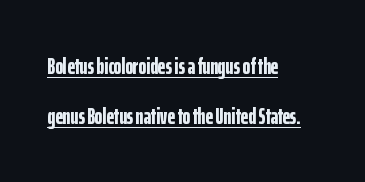
Each word holds together tightly as a unit, with standard inter-letter gaps. A rule runs beneath these lines of type. A great deal of white space separates one row of letters from the next. In terms of weight, the rendering is a true, heavy bold. Quick note: not italic, upright. Short and long lines alike share a common starting point at left.
